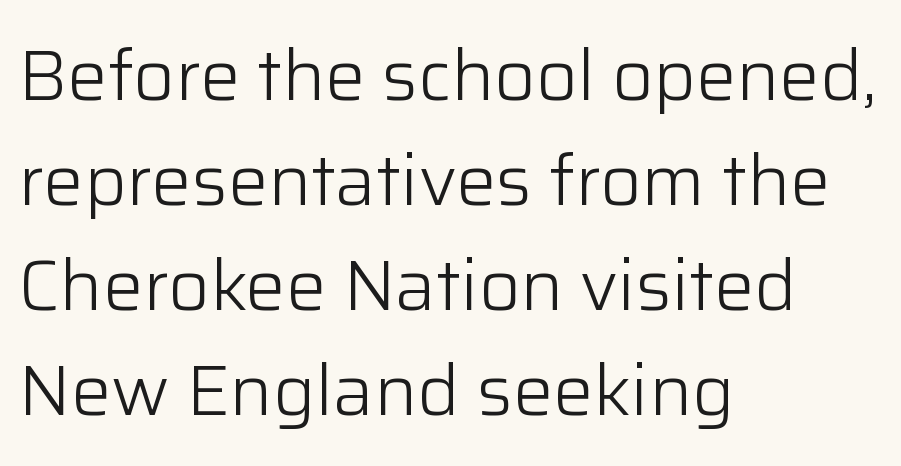
Q: Is the text bold? A: No.
Q: Is the text italic (slanted)? A: No, it is upright.
Q: Is the typeface a serif or a sans-serif typeface? A: Sans-serif.
Q: Is the text underlined? A: No.
Q: How is the paragraph aligned? A: Left-aligned.
Q: Is the spacing between letters normal or unusually wide? A: Normal.
Q: Is the spacing between lines tight, normal or loose? A: Normal.
Q: Width (condensed, normal, or wide)? A: Normal.
Q: Stroke contrast? A: Low.
Q: x-height? A: Medium.
Q: Monospaced? A: No.
